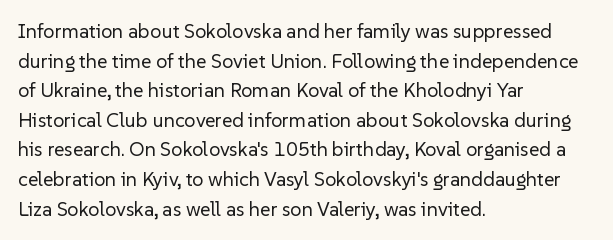
The image shows 20 px text type, upright; set left-aligned, normal line spacing (1.48x), normal letter spacing, not underlined.
